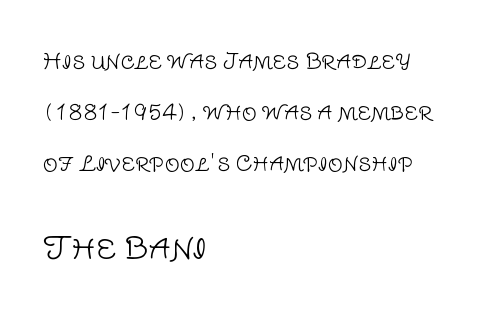
Q: Is the text bold? A: No.
Q: Is the text italic (slanted)? A: Yes.
Q: Is the typeface a serif or a sans-serif typeface? A: Sans-serif.
Q: Is the text underlined? A: No.
Q: How is the paragraph aligned? A: Left-aligned.
Q: Is the spacing between letters normal or unusually wide? A: Normal.
Q: Is the spacing between lines tight, normal or loose? A: Loose.
Q: Which block of text is set in a larger size, the first (top) or the second (bottom)? A: The second (bottom) one.
Q: Width (condensed, normal, or wide)? A: Normal.
Q: Stroke contrast? A: Low.
Q: x-height? A: Large.
Q: Monospaced? A: No.
